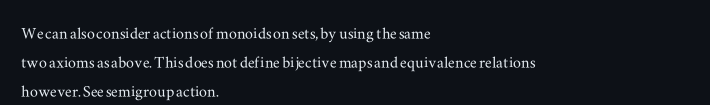
The image shows 20 px text type, upright; set left-aligned, normal line spacing (1.45x), normal letter spacing, not underlined.
